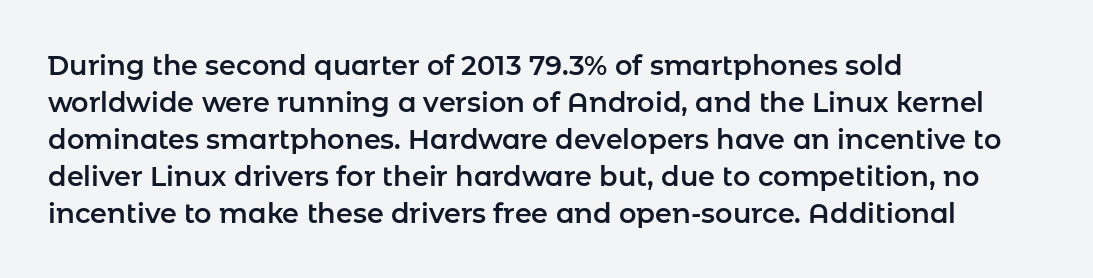
The image shows 27 px text type, upright; set left-aligned, normal line spacing (1.37x), normal letter spacing, not underlined.
